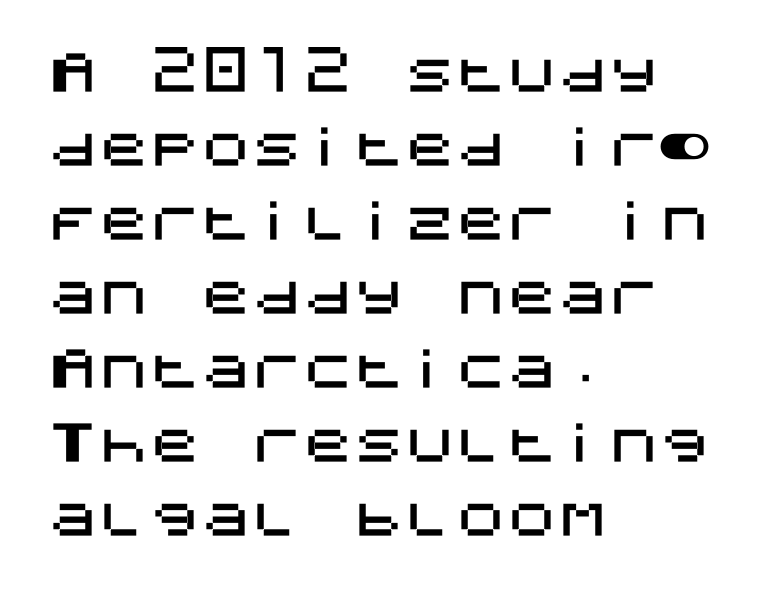
Evenly set lines give the paragraph a standard silhouette. Ascenders rise straight up at ninety degrees. The face used here is rendered with its standard letterfit. Which margin do the lines hug? The left one — the right edge is uneven.
